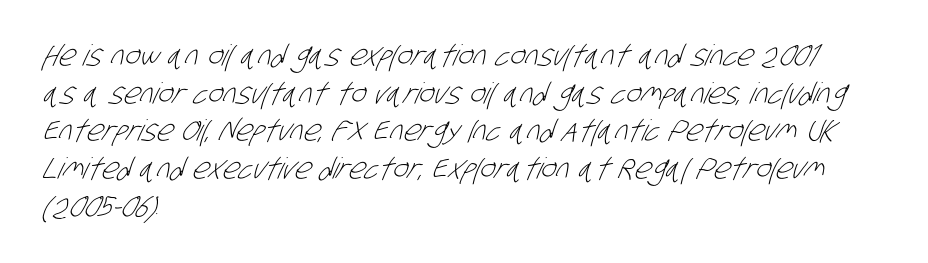
Q: Is the text bold? A: No.
Q: Is the typeface a serif or a sans-serif typeface? A: Sans-serif.
Q: Is the text underlined? A: No.
Q: How is the paragraph aligned? A: Left-aligned.
Q: Is the spacing between letters normal or unusually wide? A: Normal.
Q: Is the spacing between lines tight, normal or loose? A: Normal.
Q: Width (condensed, normal, or wide)? A: Condensed.
Q: Stroke contrast? A: Low.
Q: x-height? A: Large.
Q: Monospaced? A: No.
